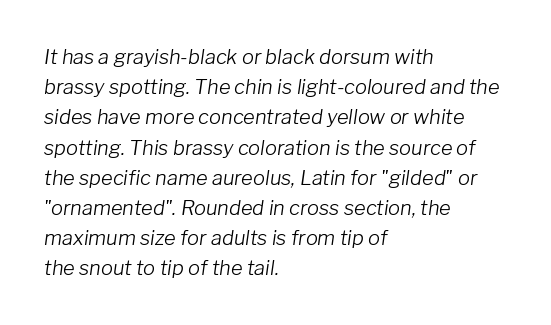
The image shows 20 px text type, italic (leaning right); set left-aligned, normal line spacing (1.51x), normal letter spacing, not underlined.
